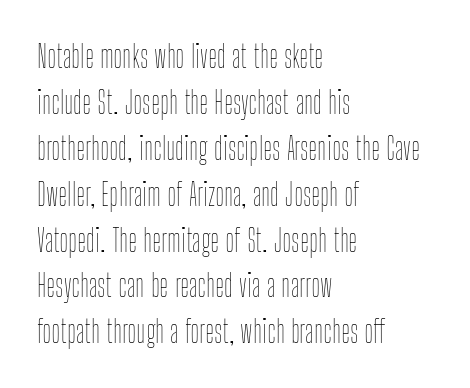
The font sits on the lighter half of the weight spectrum, regular included. The letterforms sit shoulder to shoulder at normal distance. Compared with typical paragraphs, the rows here are spaced about the same. Designer's note — italics off, roman on.
